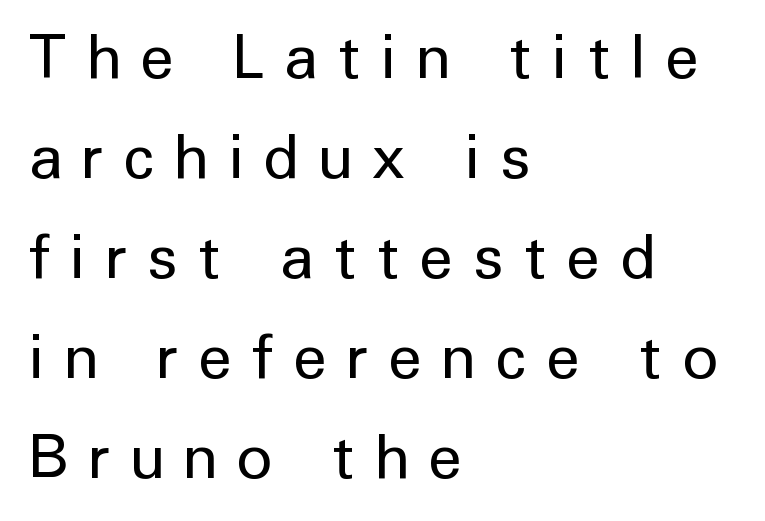
The image shows 61 px regular-weight sans-serif type, upright; set left-aligned, normal line spacing (1.64x), unusually wide letter spacing (+0.34 em), not underlined; low stroke contrast and a medium x-height.
